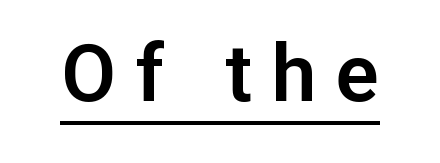
{"serif": "no", "italic": "no", "width": "normal", "stroke_contrast": "low", "x_height": "medium", "monospaced": "no", "underline": "yes", "letter_spacing": "wide", "letter_spacing_em": 0.25, "glyph_px": 80}
